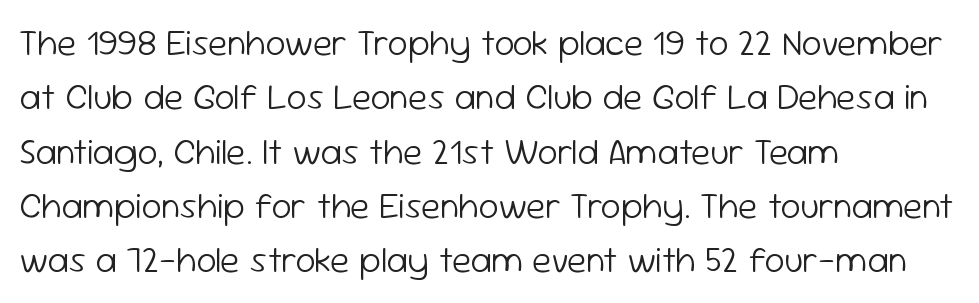
Q: Is the text bold? A: No.
Q: Is the text italic (slanted)? A: No, it is upright.
Q: Is the typeface a serif or a sans-serif typeface? A: Sans-serif.
Q: Is the text underlined? A: No.
Q: How is the paragraph aligned? A: Left-aligned.
Q: Is the spacing between letters normal or unusually wide? A: Normal.
Q: Is the spacing between lines tight, normal or loose? A: Normal.
Q: Width (condensed, normal, or wide)? A: Normal.
Q: Stroke contrast? A: Low.
Q: x-height? A: Medium.
Q: Monospaced? A: No.
